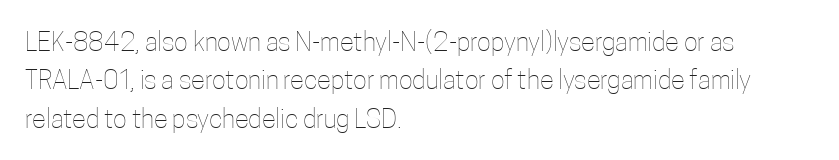
Q: Is the text bold? A: No.
Q: Is the text italic (slanted)? A: No, it is upright.
Q: Is the text underlined? A: No.
Q: How is the paragraph aligned? A: Left-aligned.
Q: Is the spacing between letters normal or unusually wide? A: Normal.
Q: Is the spacing between lines tight, normal or loose? A: Normal.
